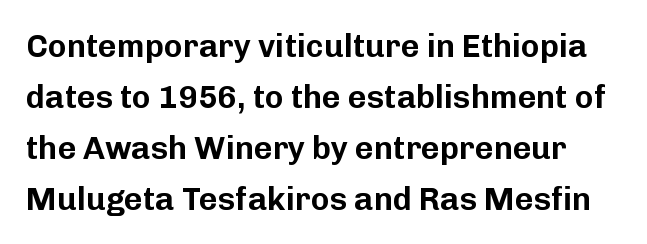
The image shows 32 px sans-serif type, upright; set normal line spacing (1.59x), normal letter spacing, not underlined; low stroke contrast and a medium x-height.
